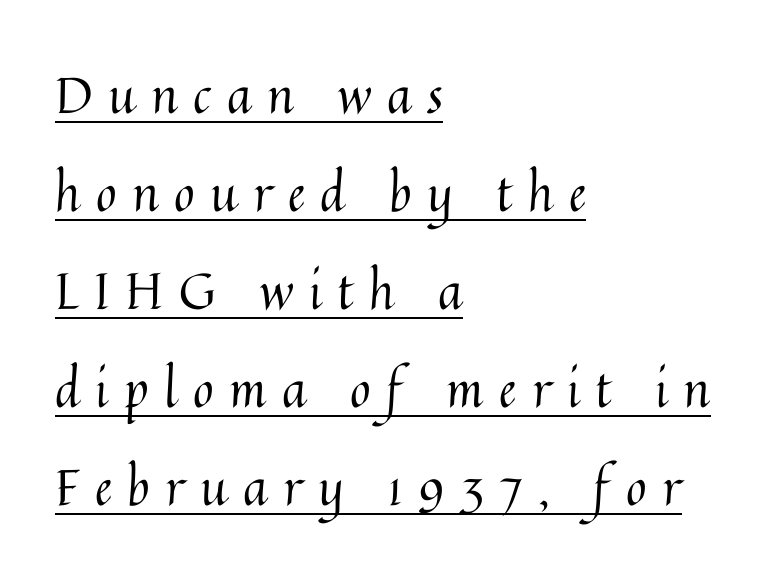
The image shows 50 px regular-weight type; set left-aligned, loose line spacing (1.96x), unusually wide letter spacing (+0.31 em), underlined; medium stroke contrast and a medium x-height.
